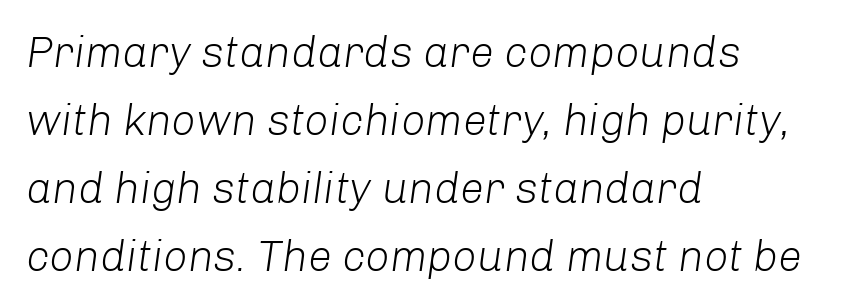
{"italic": "yes", "lean": "right", "slant_degrees": 8, "bold": "no", "weight": "light", "width": "normal", "stroke_contrast": "low", "x_height": "medium", "monospaced": "no", "underline": "no", "align": "left", "line_spacing": "normal", "line_spacing_ratio": 1.58, "letter_spacing": "normal", "letter_spacing_em": 0.0, "glyph_px": 43}
